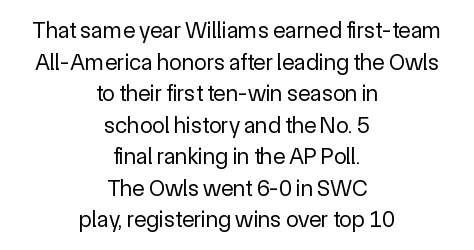
Q: Is the text bold? A: No.
Q: Is the text italic (slanted)? A: No, it is upright.
Q: Is the text underlined? A: No.
Q: How is the paragraph aligned? A: Centered.
Q: Is the spacing between letters normal or unusually wide? A: Normal.
Q: Is the spacing between lines tight, normal or loose? A: Normal.
